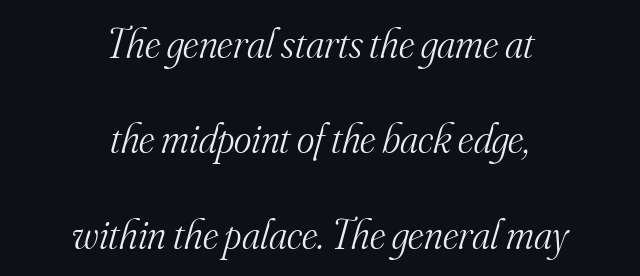
{"serif": "yes", "italic": "yes", "lean": "right", "slant_degrees": 16, "bold": "no", "weight": "light", "width": "normal", "stroke_contrast": "medium", "x_height": "small", "monospaced": "no", "underline": "no", "align": "center", "line_spacing": "loose", "line_spacing_ratio": 2.27, "letter_spacing": "normal", "letter_spacing_em": 0.0, "glyph_px": 42}
